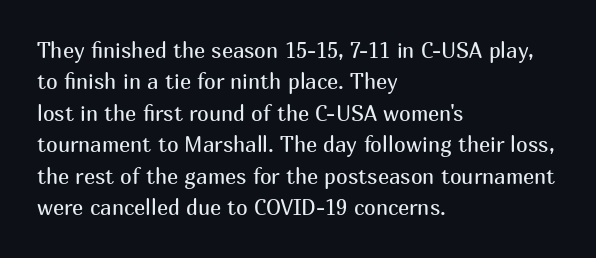
Each row of text sits above clean, open space. Italic? Not at all — the glyphs are vertical. Typeset ragged right — the left edge is the straight one. Each word holds together tightly as a unit, with standard inter-letter gaps. Interline gaps are of average width in this sample.
